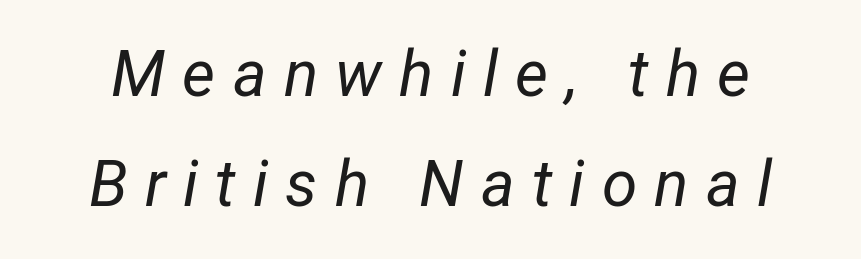
Nothing heavy about these letters — not bold at all. Words float on clear page, feet unadorned. The face used here is rendered with a markedly widened letterfit. Is this a fixed-width face? No — the glyphs have proportional, varying widths. A typesetter would mark this as italic.
